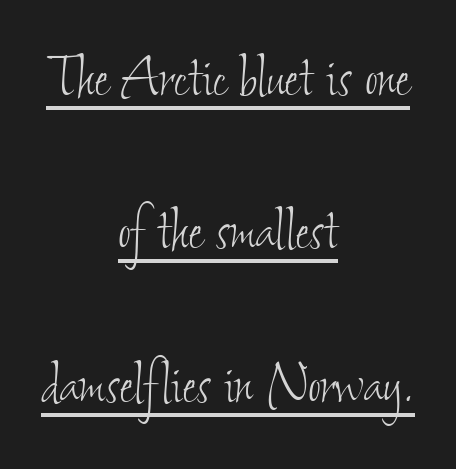
{"bold": "no", "weight": "thin", "width": "condensed", "stroke_contrast": "low", "x_height": "small", "monospaced": "no", "underline": "yes", "align": "center", "line_spacing": "loose", "line_spacing_ratio": 2.19, "letter_spacing": "normal", "letter_spacing_em": 0.0, "glyph_px": 70}
